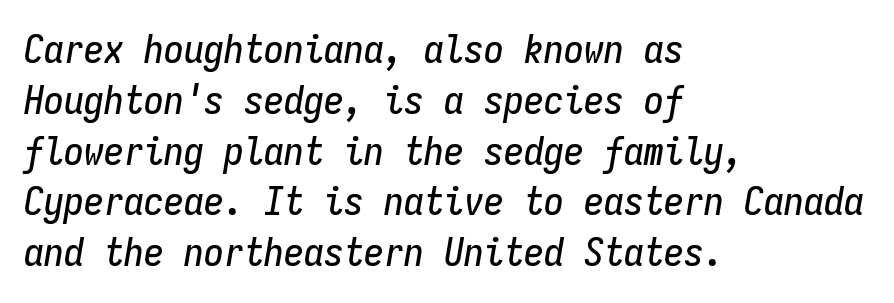
{"italic": "yes", "lean": "right", "slant_degrees": 9, "width": "condensed", "stroke_contrast": "low", "x_height": "medium", "monospaced": "yes", "underline": "no", "align": "left", "line_spacing": "normal", "line_spacing_ratio": 1.27, "letter_spacing": "normal", "letter_spacing_em": 0.0, "glyph_px": 40}
